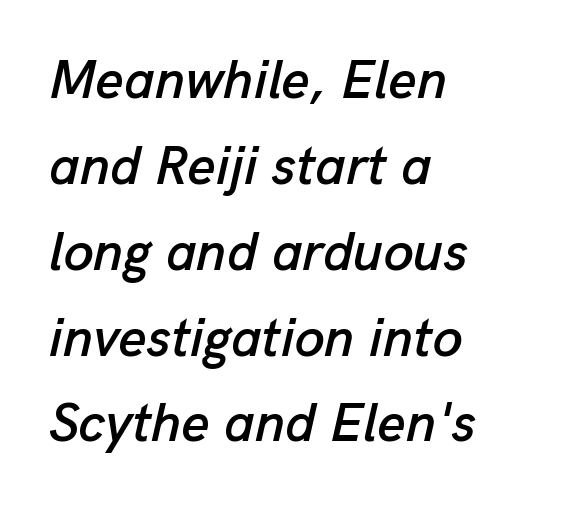
Q: Is the text italic (slanted)? A: Yes, it leans right by about 13 degrees.
Q: Is the text underlined? A: No.
Q: How is the paragraph aligned? A: Left-aligned.
Q: Is the spacing between letters normal or unusually wide? A: Normal.
Q: Is the spacing between lines tight, normal or loose? A: Normal.
Q: Width (condensed, normal, or wide)? A: Normal.
Q: Stroke contrast? A: Low.
Q: x-height? A: Medium.
Q: Monospaced? A: No.
